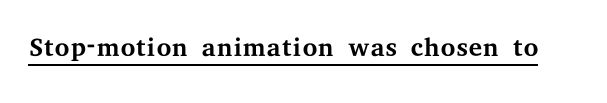
{"serif": "yes", "italic": "no", "bold": "no", "weight": "regular", "width": "wide", "stroke_contrast": "medium", "x_height": "medium", "monospaced": "no", "underline": "yes", "letter_spacing": "normal", "letter_spacing_em": 0.0, "glyph_px": 38}
